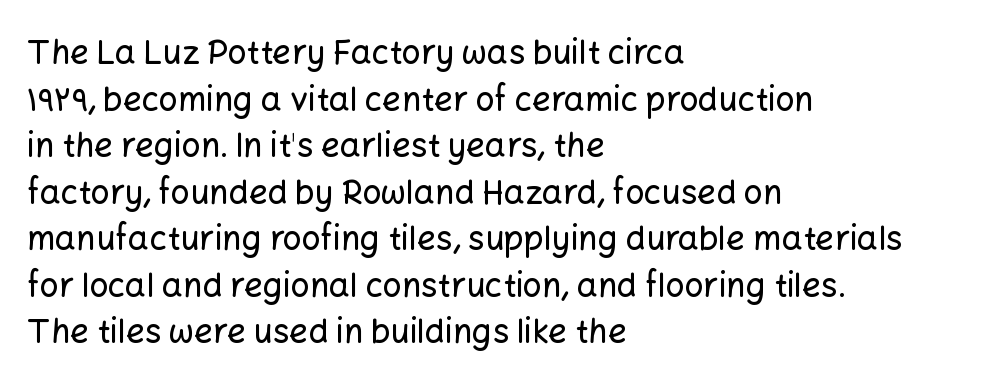
The zone under the glyphs is completely vacant. You could not count columns in this text — the font is proportionally spaced. Compared with typical paragraphs, the rows here are spaced about the same. This is roman type, the default non-slanted kind.
